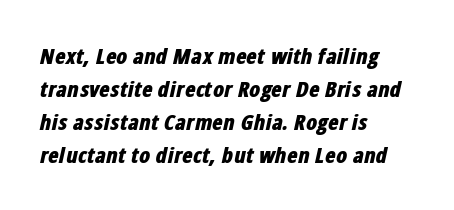
The image shows 22 px bold type, italic (leaning right); set left-aligned, normal line spacing (1.5x), normal letter spacing, not underlined.
